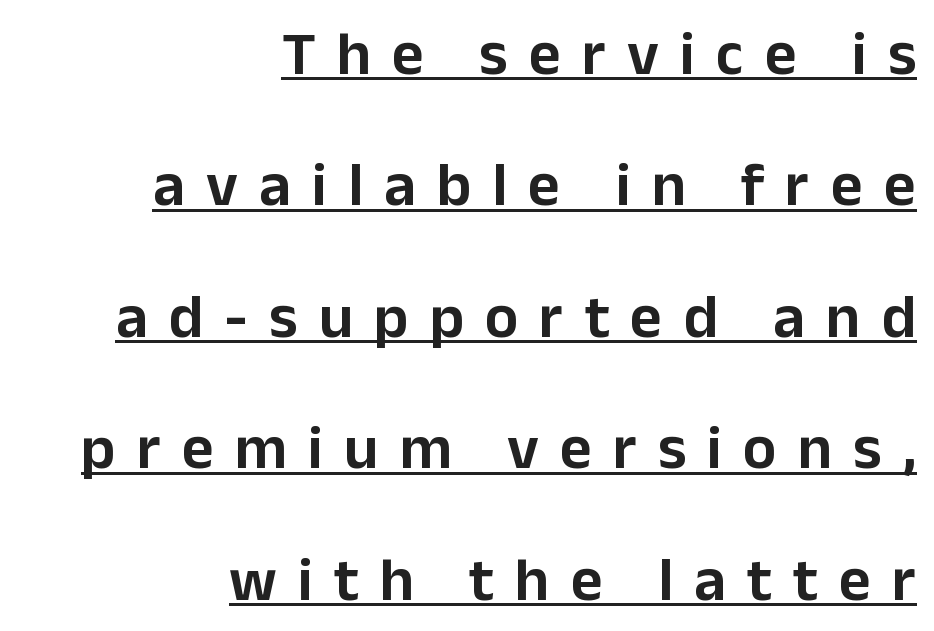
Each letter keeps its own natural width here, so spacing adapts to shape. Glance below the letters and you will spot a drawn line. This rendering widens character spacing well past its baseline value. Quick note: interline space is abundant. Visually the block forms a straight wall on the right and a jagged coastline on the left. Regarding serifs, this sample does without them.
